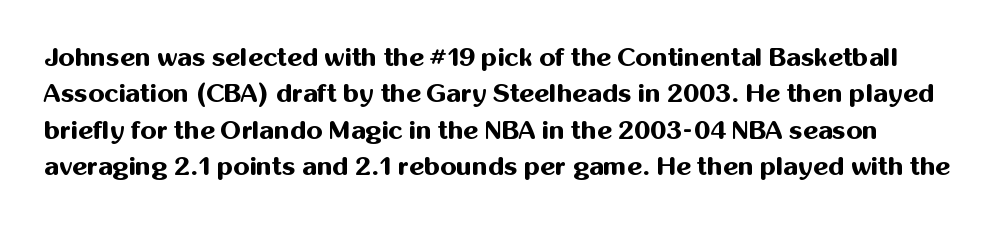
Q: Is the text bold? A: Yes.
Q: Is the text italic (slanted)? A: No, it is upright.
Q: Is the text underlined? A: No.
Q: Is the spacing between letters normal or unusually wide? A: Normal.
Q: Is the spacing between lines tight, normal or loose? A: Normal.
